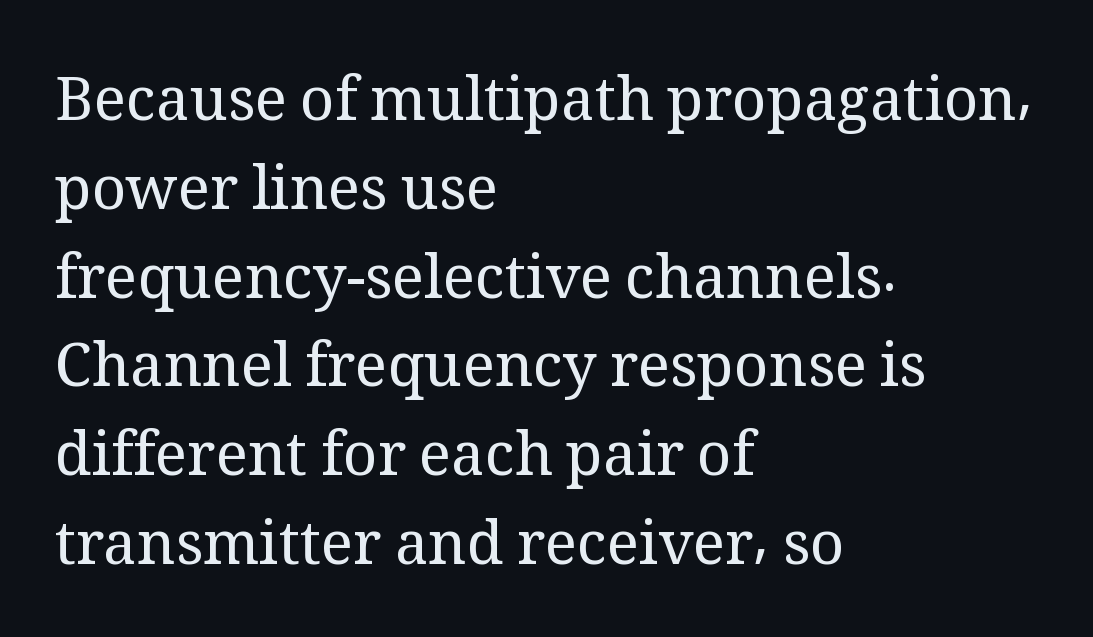
The image shows 60 px regular-weight serif type, upright; set left-aligned, normal line spacing (1.48x), normal letter spacing, not underlined; medium stroke contrast and a medium x-height.
